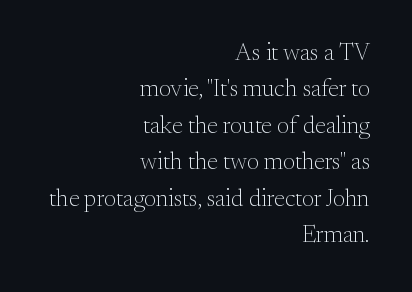
Q: Is the text bold? A: No.
Q: Is the text italic (slanted)? A: No, it is upright.
Q: Is the text underlined? A: No.
Q: How is the paragraph aligned? A: Right-aligned.
Q: Is the spacing between letters normal or unusually wide? A: Normal.
Q: Is the spacing between lines tight, normal or loose? A: Normal.
